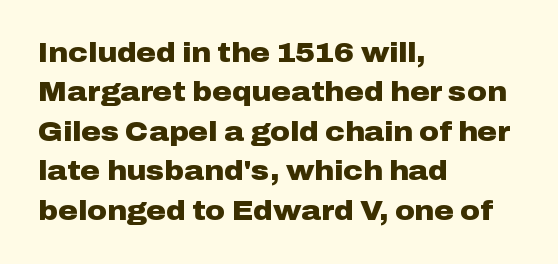
The line texture is even and compact thanks to regular tracking. Notice how the passage keeps a crisp vertical edge on the left only. Rendered with straight, roman letterforms. A bare baseline throughout the passage. One glance says typical: line gaps are just what's usual.
